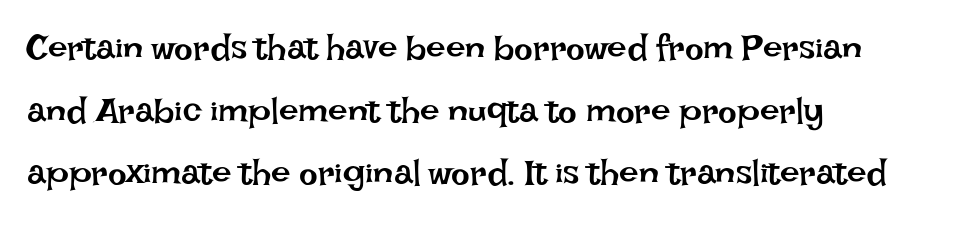
{"italic": "no", "bold": "no", "weight": "regular", "width": "normal", "stroke_contrast": "low", "x_height": "large", "monospaced": "no", "underline": "no", "align": "left", "line_spacing_ratio": 1.79, "letter_spacing": "normal", "letter_spacing_em": 0.0, "glyph_px": 35}
